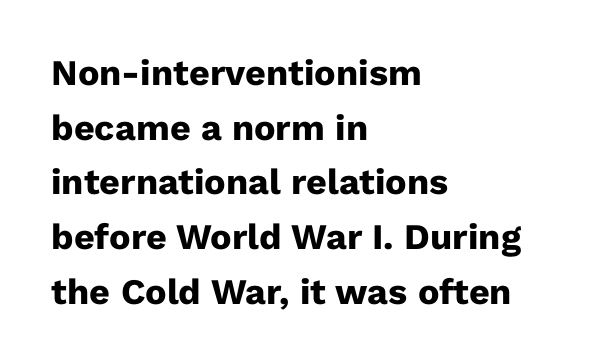
Q: Is the text bold? A: Yes.
Q: Is the text italic (slanted)? A: No, it is upright.
Q: Is the typeface a serif or a sans-serif typeface? A: Sans-serif.
Q: Is the text underlined? A: No.
Q: How is the paragraph aligned? A: Left-aligned.
Q: Is the spacing between letters normal or unusually wide? A: Normal.
Q: Is the spacing between lines tight, normal or loose? A: Normal.
Q: Width (condensed, normal, or wide)? A: Normal.
Q: Stroke contrast? A: Low.
Q: x-height? A: Medium.
Q: Monospaced? A: No.
